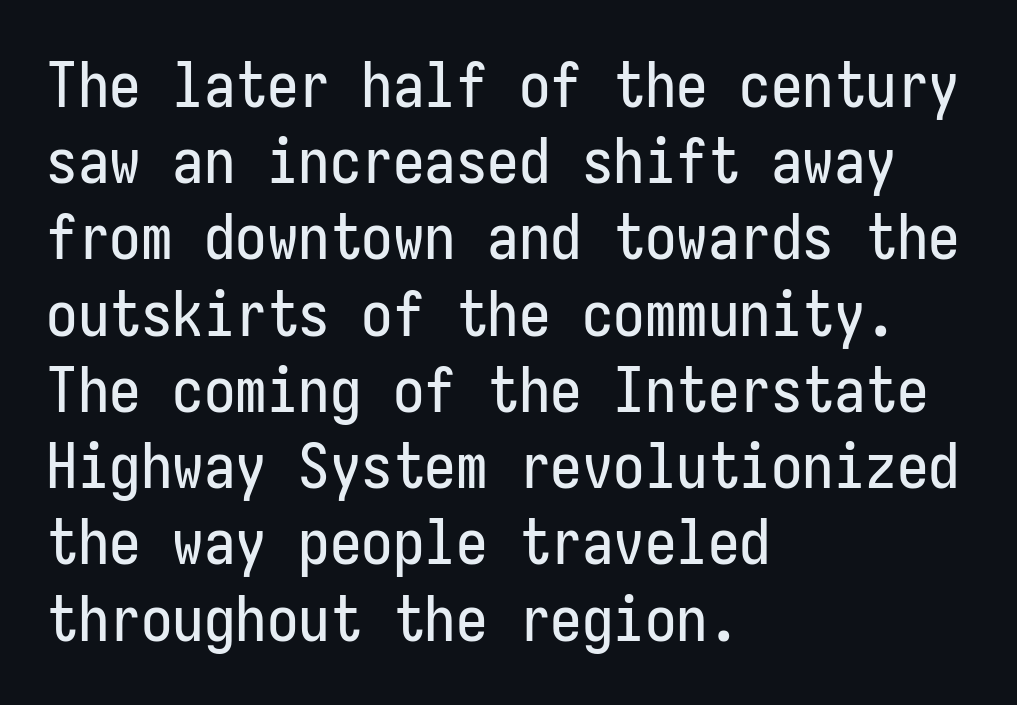
{"serif": "no", "italic": "no", "width": "condensed", "stroke_contrast": "low", "x_height": "medium", "underline": "no", "align": "left", "line_spacing_ratio": 1.21, "letter_spacing": "normal", "letter_spacing_em": 0.0, "glyph_px": 63}
